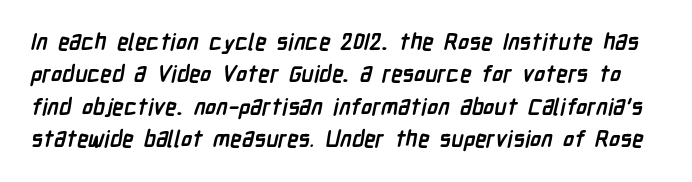
Q: Is the text bold? A: Yes.
Q: Is the text underlined? A: No.
Q: Is the spacing between letters normal or unusually wide? A: Normal.
Q: Is the spacing between lines tight, normal or loose? A: Normal.
